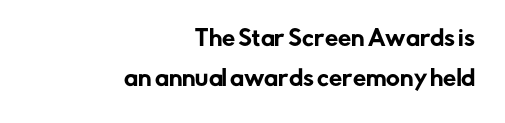
Q: Is the text italic (slanted)? A: No, it is upright.
Q: Is the text underlined? A: No.
Q: How is the paragraph aligned? A: Right-aligned.
Q: Is the spacing between letters normal or unusually wide? A: Normal.
Q: Is the spacing between lines tight, normal or loose? A: Loose.
